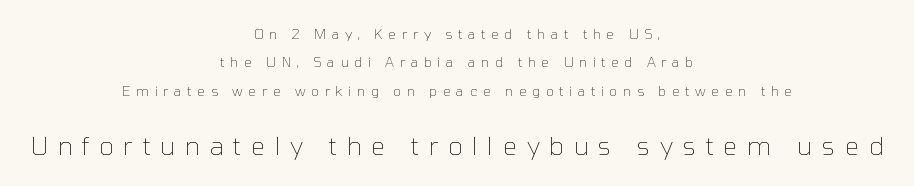
The image shows 25 px text type, upright; set centered, loose line spacing (2.03x), unusually wide letter spacing (+0.39 em), not underlined; the second (bottom) block is 1.79x larger.
